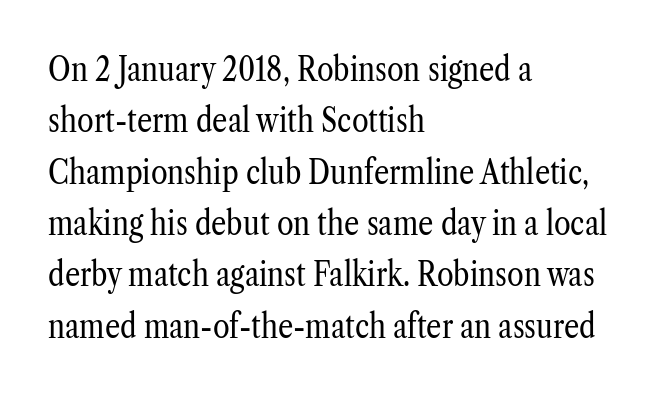
{"serif": "yes", "italic": "no", "bold": "no", "weight": "regular", "width": "condensed", "stroke_contrast": "low", "x_height": "medium", "monospaced": "no", "underline": "no", "align": "left", "line_spacing": "normal", "line_spacing_ratio": 1.51, "letter_spacing": "normal", "letter_spacing_em": 0.0, "glyph_px": 34}
